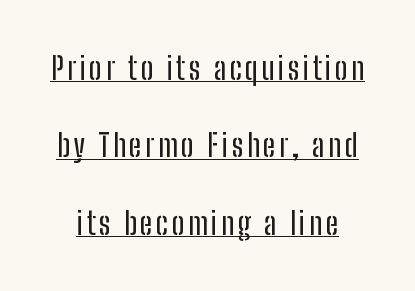
Check the space under the baseline: a stroke is drawn there. A typesetter would call this proportional, since set widths differ per character. Unlike a traditional serif, this face leaves its strokes unadorned. Does the leading feel generous? Absolutely, it's lavish.
